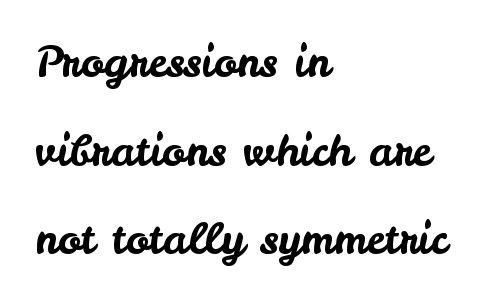
Every row of glyphs begins at an identical x-position on the left. Letterform terminals end flat and unadorned throughout the passage. You could not count columns in this text — the font is proportionally spaced.
